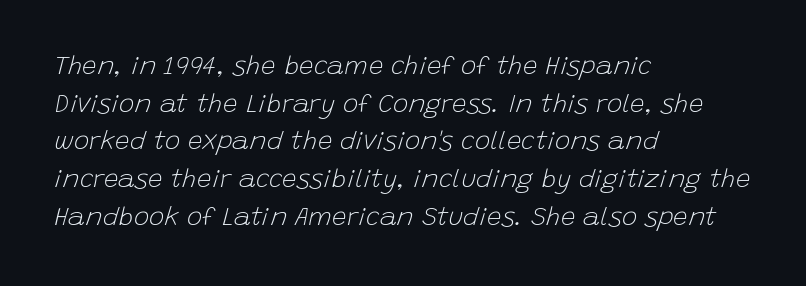
Q: Is the text bold? A: No.
Q: Is the text italic (slanted)? A: Yes, it leans right by about 15 degrees.
Q: Is the text underlined? A: No.
Q: How is the paragraph aligned? A: Left-aligned.
Q: Is the spacing between letters normal or unusually wide? A: Normal.
Q: Is the spacing between lines tight, normal or loose? A: Normal.
